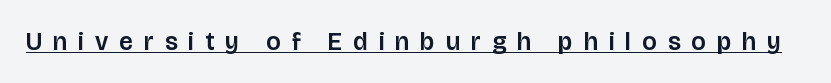
The image shows 25 px text type, upright; set unusually wide letter spacing (+0.44 em), underlined.
